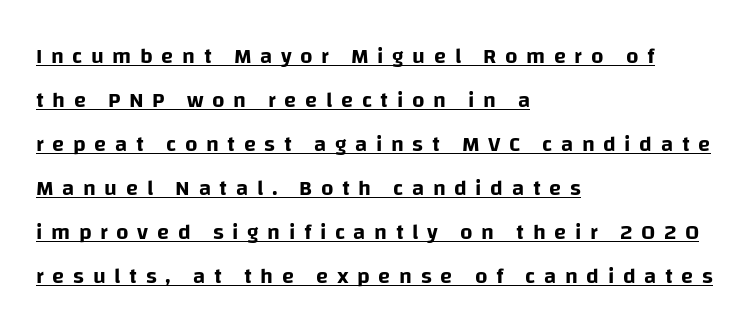
{"italic": "no", "underline": "yes", "align": "left", "line_spacing": "loose", "line_spacing_ratio": 2.0, "letter_spacing": "wide", "letter_spacing_em": 0.39, "glyph_px": 22}
